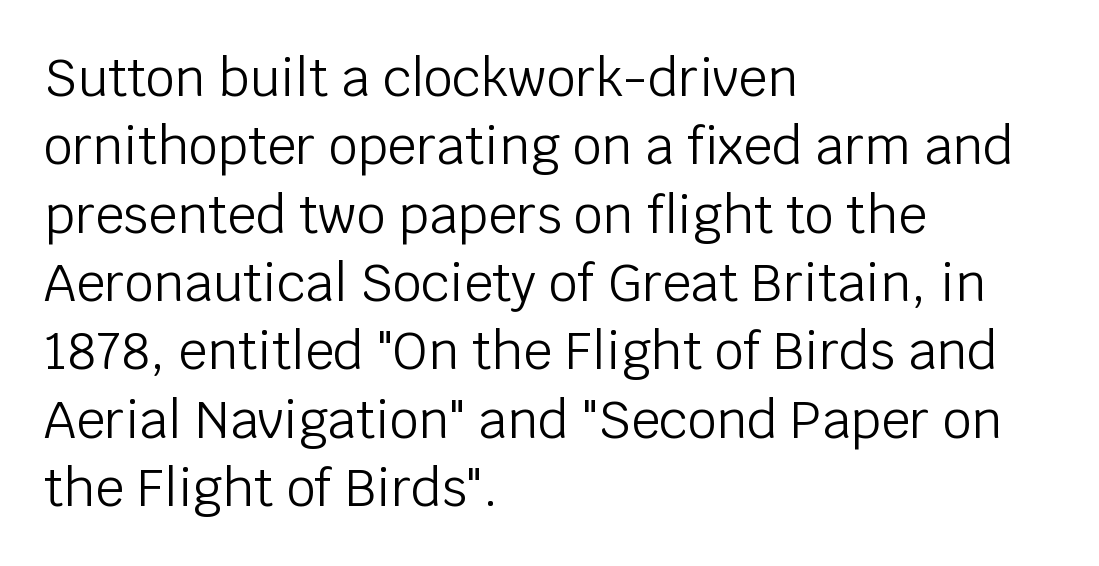
The image shows 51 px light sans-serif type, upright; set left-aligned, normal line spacing (1.34x), normal letter spacing, not underlined; low stroke contrast and a large x-height.
